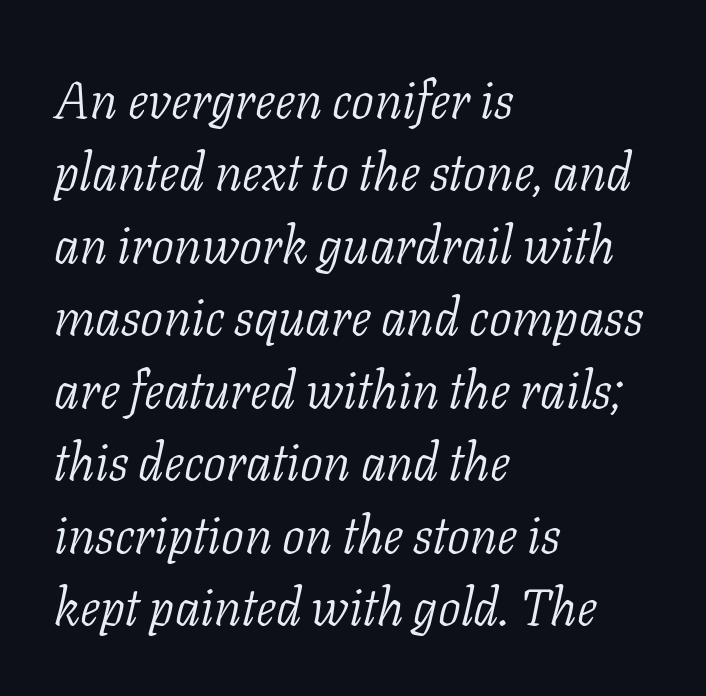
Q: Is the text bold? A: No.
Q: Is the text italic (slanted)? A: Yes, it leans right by about 11 degrees.
Q: Is the typeface a serif or a sans-serif typeface? A: Serif.
Q: Is the text underlined? A: No.
Q: How is the paragraph aligned? A: Left-aligned.
Q: Is the spacing between letters normal or unusually wide? A: Normal.
Q: Is the spacing between lines tight, normal or loose? A: Normal.
Q: Width (condensed, normal, or wide)? A: Normal.
Q: Stroke contrast? A: Low.
Q: x-height? A: Medium.
Q: Monospaced? A: No.
